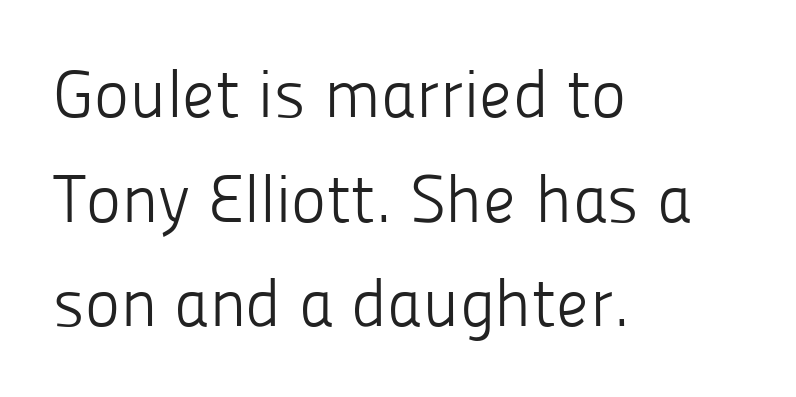
The image shows 67 px light sans-serif type, upright; set left-aligned, normal line spacing (1.56x), normal letter spacing, not underlined; low stroke contrast and a medium x-height.
